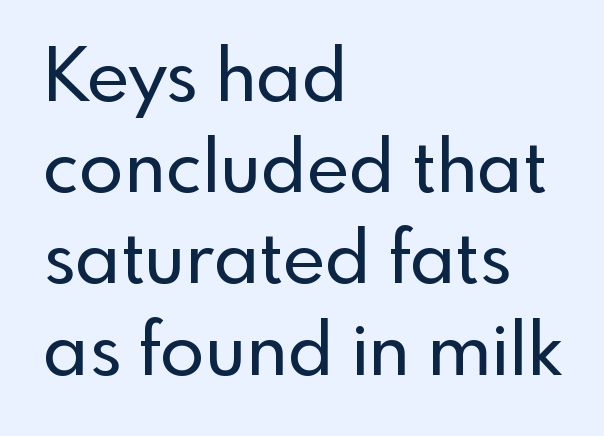
Q: Is the text italic (slanted)? A: No, it is upright.
Q: Is the typeface a serif or a sans-serif typeface? A: Sans-serif.
Q: Is the text underlined? A: No.
Q: How is the paragraph aligned? A: Left-aligned.
Q: Is the spacing between letters normal or unusually wide? A: Normal.
Q: Is the spacing between lines tight, normal or loose? A: Normal.
Q: Width (condensed, normal, or wide)? A: Normal.
Q: x-height? A: Small.
Q: Monospaced? A: No.
